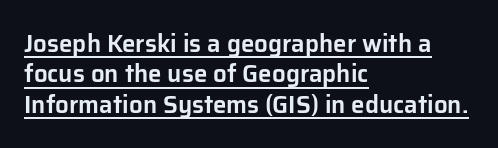
The image shows 24 px text type, upright; set left-aligned, normal line spacing (1.27x), normal letter spacing, underlined.
